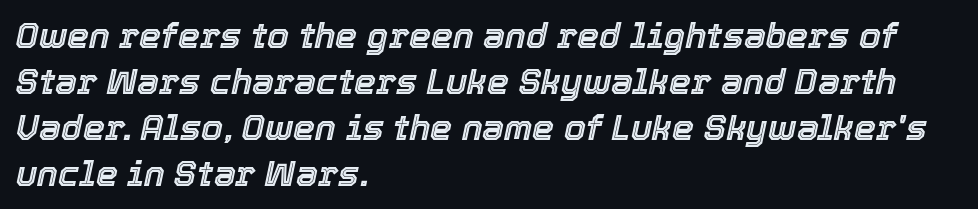
Q: Is the text italic (slanted)? A: Yes, it leans right by about 12 degrees.
Q: Is the text underlined? A: No.
Q: How is the paragraph aligned? A: Left-aligned.
Q: Is the spacing between letters normal or unusually wide? A: Normal.
Q: Is the spacing between lines tight, normal or loose? A: Normal.
Q: Width (condensed, normal, or wide)? A: Normal.
Q: x-height? A: Medium.
Q: Monospaced? A: No.
